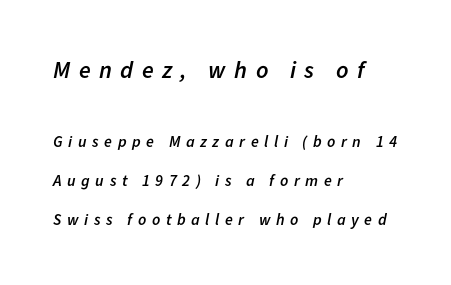
{"italic": "yes", "lean": "right", "slant_degrees": 11, "bold": "semi", "underline": "no", "align": "left", "line_spacing": "loose", "line_spacing_ratio": 2.42, "letter_spacing": "wide", "letter_spacing_em": 0.35, "larger_block": "first", "size_ratio": 1.5, "glyph_px": 24}
